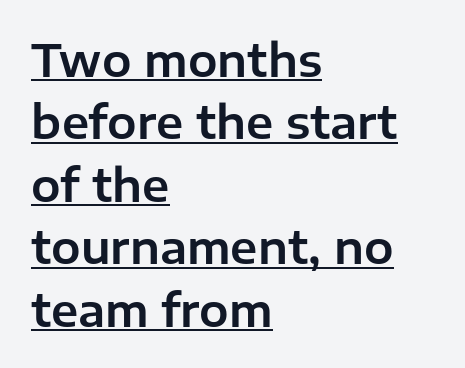
The image shows 44 px sans-serif type, upright; set left-aligned, normal line spacing (1.42x), normal letter spacing, underlined; low stroke contrast and a medium x-height.
